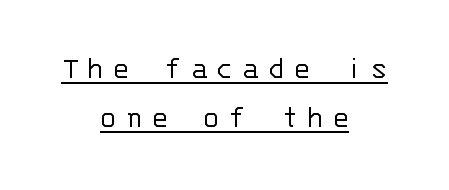
A typesetter would call this monospace, since all characters share one set width. The type is letterspaced generously, with wide tracking. Counters stay open thanks to moderate or lighter strokes. The string is rendered with underlining switched on. Vertical spacing — default.
